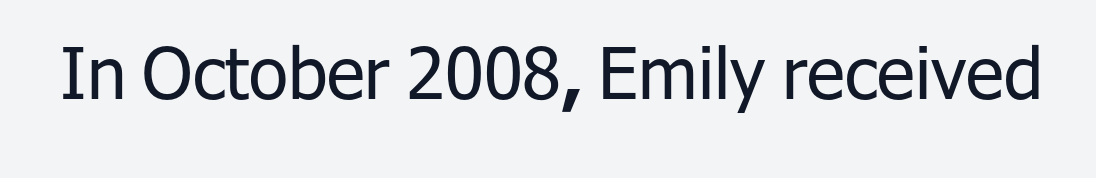
Proportional: the letters do not fall into vertical columns. The passage shown is not bold in any degree. Examine the stroke ends and you'll find no serifs. Each row of text sits above clean, open space. No extra tracking has been applied to these lines. In terms of posture, this sample is upright.
